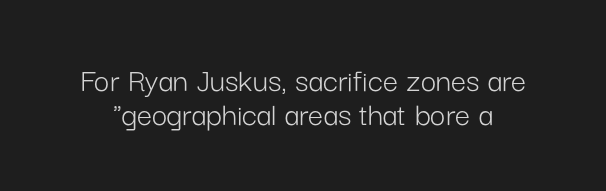
{"serif": "no", "italic": "no", "bold": "no", "weight": "light", "width": "normal", "stroke_contrast": "low", "x_height": "medium", "monospaced": "no", "underline": "no", "line_spacing": "tight", "line_spacing_ratio": 1.01, "letter_spacing": "normal", "letter_spacing_em": 0.0, "glyph_px": 34}
